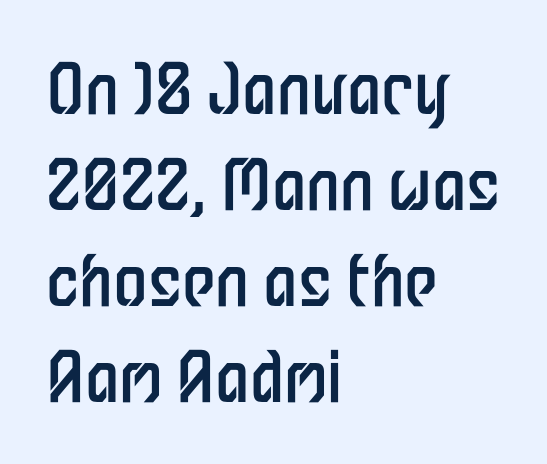
{"serif": "no", "italic": "no", "bold": "no", "weight": "regular", "width": "condensed", "stroke_contrast": "low", "x_height": "medium", "monospaced": "no", "underline": "no", "align": "left", "line_spacing": "normal", "line_spacing_ratio": 1.39, "letter_spacing": "normal", "letter_spacing_em": 0.0, "glyph_px": 69}
